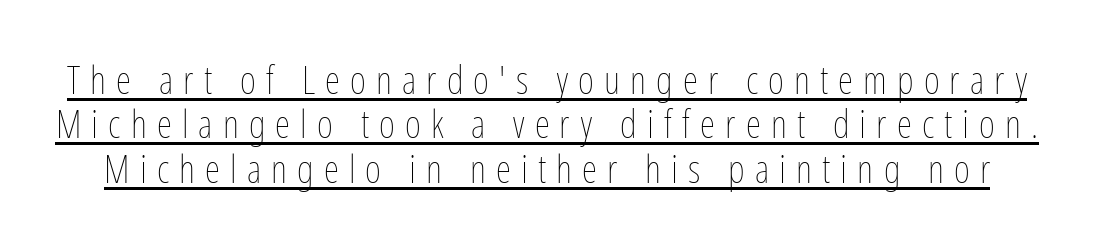
The letters look calm and open, with moderate or lighter stems. Does extra space separate the letters? Yes, quite a lot of it. Do the characters align in a grid? No, the font is proportional. The type sits square on the baseline with zero lean. Underline: present. Notice how descenders almost collide with the ascenders below — that's tight leading.
